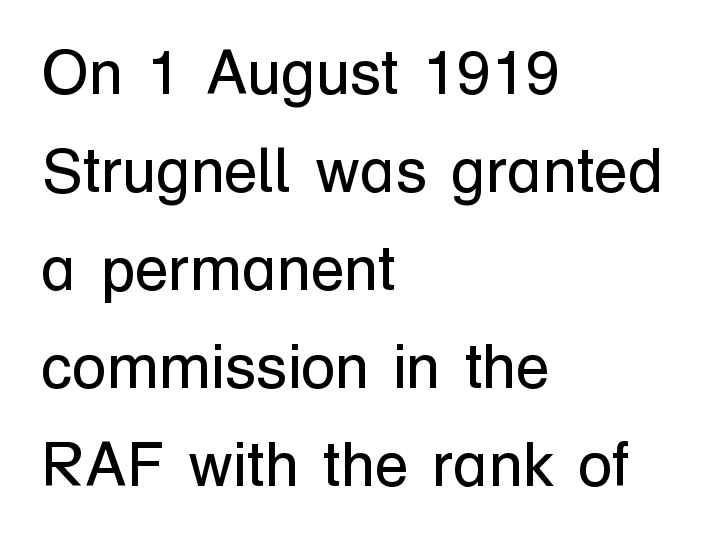
Q: Is the text bold? A: No.
Q: Is the text italic (slanted)? A: No, it is upright.
Q: Is the typeface a serif or a sans-serif typeface? A: Sans-serif.
Q: Is the text underlined? A: No.
Q: How is the paragraph aligned? A: Left-aligned.
Q: Is the spacing between letters normal or unusually wide? A: Normal.
Q: Is the spacing between lines tight, normal or loose? A: Normal.
Q: Width (condensed, normal, or wide)? A: Normal.
Q: Stroke contrast? A: Low.
Q: x-height? A: Medium.
Q: Monospaced? A: No.
